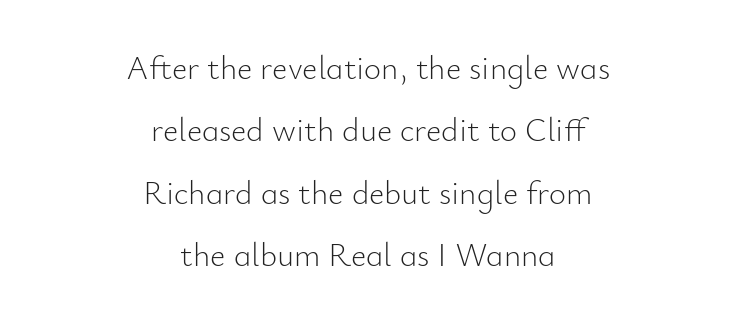
{"serif": "no", "italic": "no", "bold": "no", "weight": "light", "width": "normal", "stroke_contrast": "low", "x_height": "small", "monospaced": "no", "underline": "no", "align": "center", "line_spacing_ratio": 1.89, "letter_spacing": "normal", "letter_spacing_em": 0.0, "glyph_px": 33}
